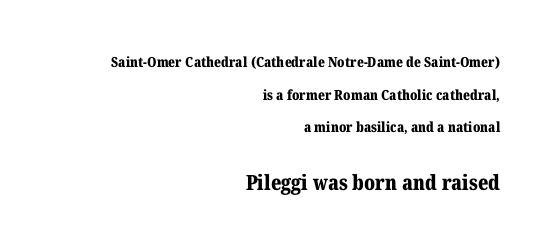
Q: Is the text bold? A: Yes.
Q: Is the text italic (slanted)? A: No, it is upright.
Q: Is the text underlined? A: No.
Q: How is the paragraph aligned? A: Right-aligned.
Q: Is the spacing between letters normal or unusually wide? A: Normal.
Q: Is the spacing between lines tight, normal or loose? A: Loose.
Q: Which block of text is set in a larger size, the first (top) or the second (bottom)? A: The second (bottom) one.
